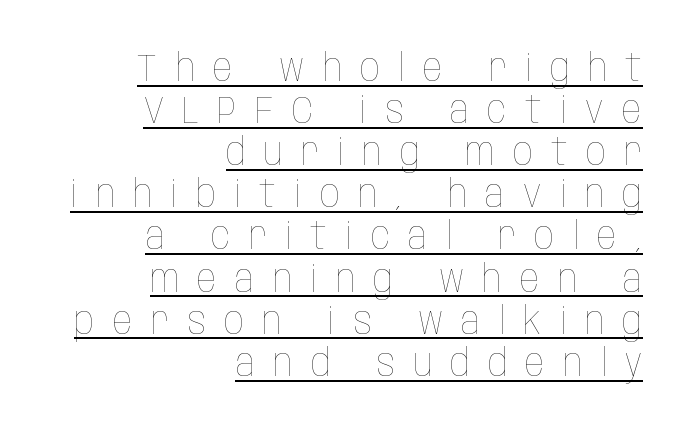
The image shows 39 px thin, condensed type, upright; set right-aligned, tight line spacing (1.08x), unusually wide letter spacing (+0.47 em), underlined; low stroke contrast and a large x-height.
